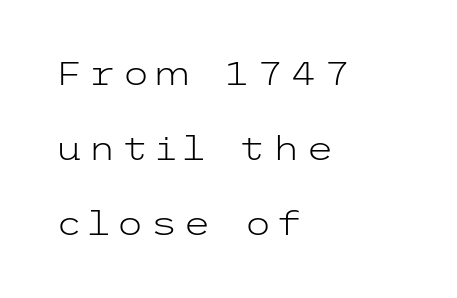
{"serif": "no", "italic": "no", "bold": "no", "weight": "light", "width": "wide", "stroke_contrast": "low", "x_height": "medium", "underline": "no", "align": "left", "line_spacing": "loose", "line_spacing_ratio": 2.35, "glyph_px": 32}
